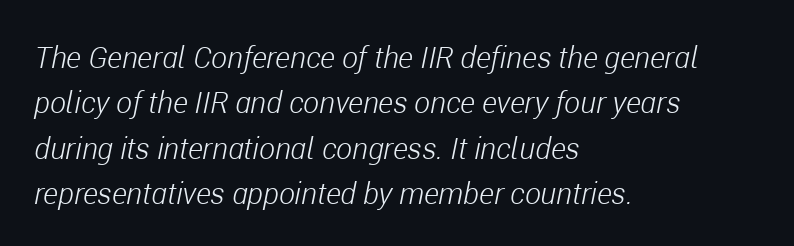
Reading down the block, your eye returns to a fixed left position each line. The passage shown is typed in a proportional face where columns would drift. Tracking here is standard; glyphs follow each other at the usual distance. The font sits on the lighter half of the weight spectrum, regular included. It's the slanting kind of type. The words here are not underlined.
